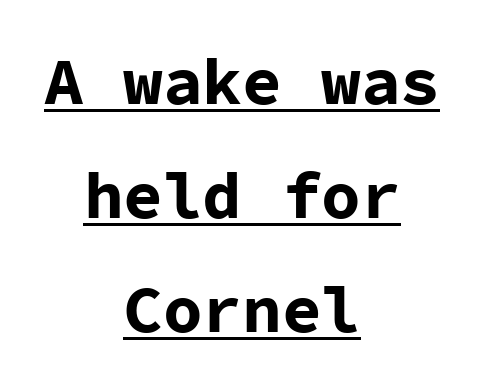
Q: Is the text bold? A: Yes.
Q: Is the text italic (slanted)? A: No, it is upright.
Q: Is the typeface a serif or a sans-serif typeface? A: Sans-serif.
Q: Is the text underlined? A: Yes.
Q: How is the paragraph aligned? A: Centered.
Q: Is the spacing between letters normal or unusually wide? A: Normal.
Q: Width (condensed, normal, or wide)? A: Normal.
Q: Stroke contrast? A: Low.
Q: x-height? A: Medium.
Q: Monospaced? A: Yes.
